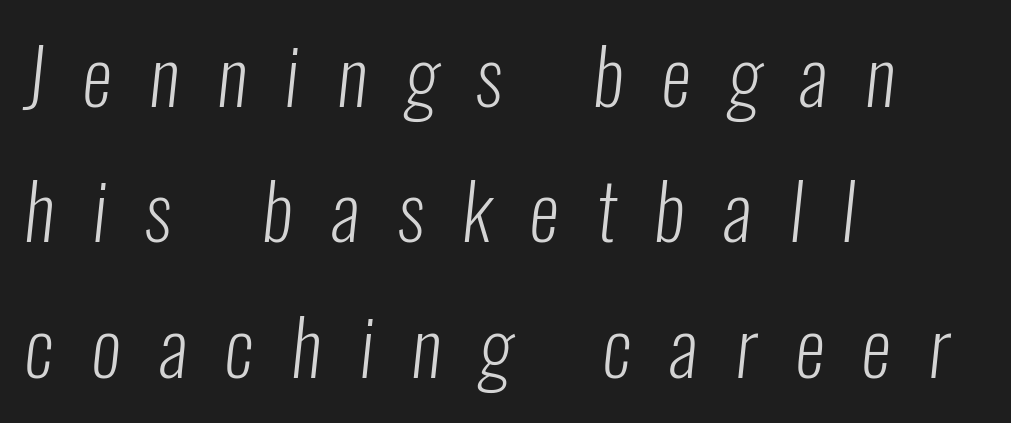
The image shows 76 px light, condensed sans-serif type; set left-aligned, line spacing 1.78x, unusually wide letter spacing (+0.5 em), not underlined; low stroke contrast and a medium x-height.
